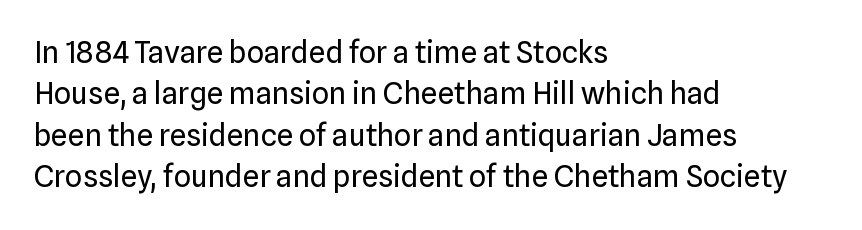
The image shows 30 px regular-weight sans-serif type, upright; set left-aligned, normal line spacing (1.38x), normal letter spacing, not underlined; low stroke contrast and a medium x-height.
